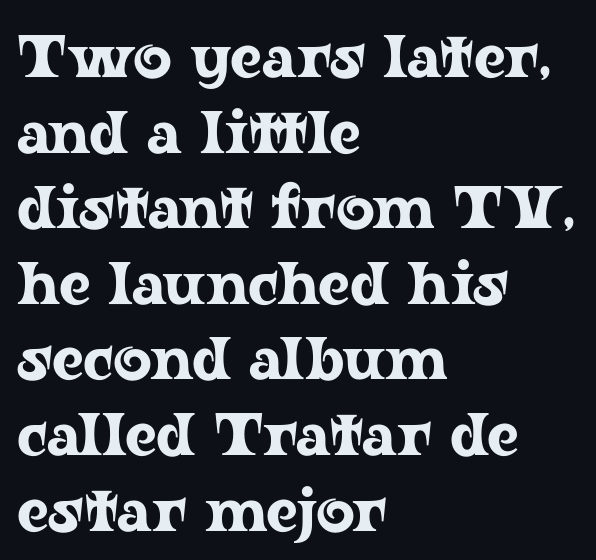
{"serif": "yes", "italic": "no", "width": "wide", "stroke_contrast": "low", "x_height": "medium", "monospaced": "no", "underline": "no", "align": "left", "line_spacing": "normal", "line_spacing_ratio": 1.26, "letter_spacing": "normal", "letter_spacing_em": 0.0, "glyph_px": 60}
